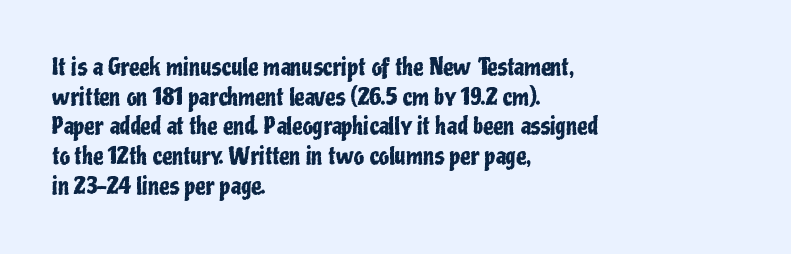
The image shows 23 px text type, upright; set left-aligned, normal line spacing (1.29x), normal letter spacing, not underlined.
